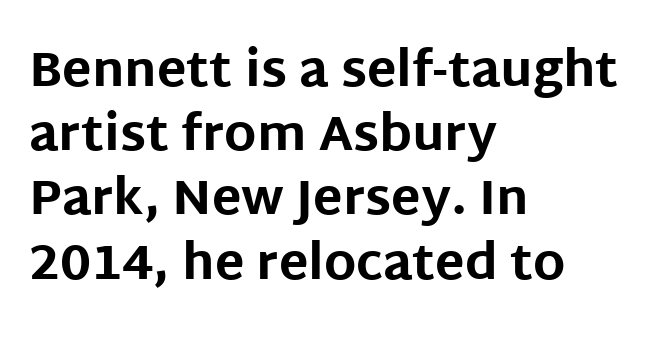
Q: Is the text bold? A: Yes.
Q: Is the text italic (slanted)? A: No, it is upright.
Q: Is the typeface a serif or a sans-serif typeface? A: Sans-serif.
Q: Is the text underlined? A: No.
Q: How is the paragraph aligned? A: Left-aligned.
Q: Is the spacing between letters normal or unusually wide? A: Normal.
Q: Is the spacing between lines tight, normal or loose? A: Normal.
Q: Width (condensed, normal, or wide)? A: Normal.
Q: Stroke contrast? A: Low.
Q: x-height? A: Large.
Q: Monospaced? A: No.
